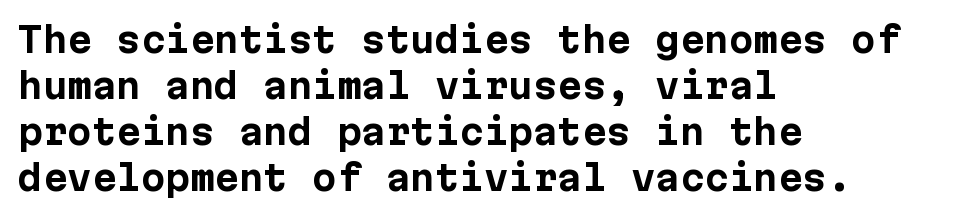
{"serif": "no", "italic": "no", "bold": "yes", "weight": "bold", "width": "normal", "stroke_contrast": "low", "x_height": "medium", "underline": "no", "align": "left", "line_spacing": "normal", "line_spacing_ratio": 1.31, "letter_spacing": "normal", "letter_spacing_em": 0.0, "glyph_px": 35}
